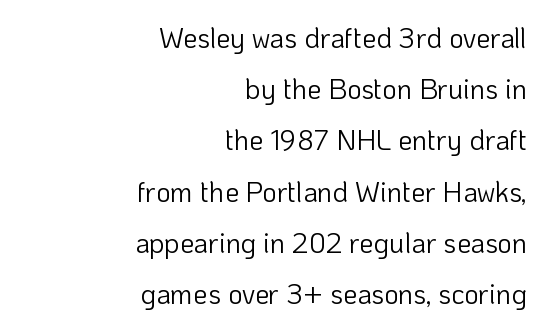
A typesetter would mark this as roman, not italic. Unmarked baselines from the first word to the last. Letter spacing: default. No letter is thick-stroked: the sample isn't bold.
